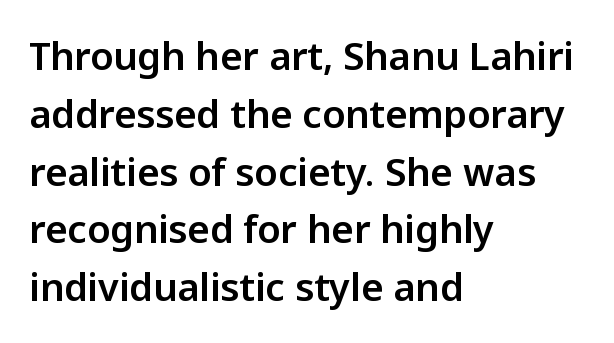
{"serif": "no", "italic": "no", "width": "normal", "stroke_contrast": "low", "x_height": "medium", "monospaced": "no", "underline": "no", "align": "left", "line_spacing": "normal", "line_spacing_ratio": 1.52, "letter_spacing": "normal", "letter_spacing_em": 0.0, "glyph_px": 38}
